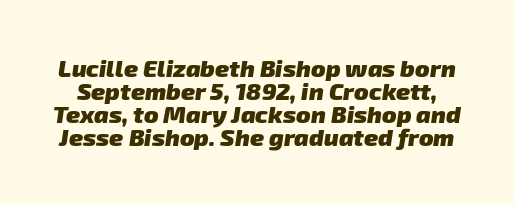
You'd pick this weight for a headline — it's a proper bold. Leading is clearly below the norm, producing a dense column. Honestly, there is no underline to notice here at all. Caption: standard tracking, unaltered.
